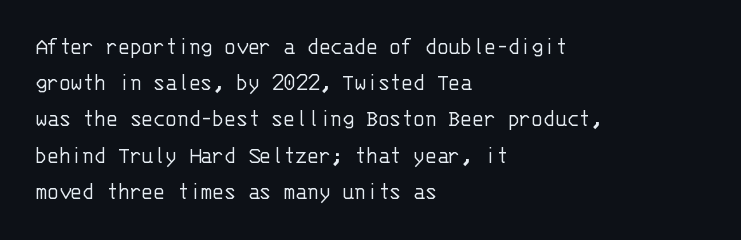
Q: Is the text bold? A: No.
Q: Is the text italic (slanted)? A: No, it is upright.
Q: Is the text underlined? A: No.
Q: How is the paragraph aligned? A: Left-aligned.
Q: Is the spacing between letters normal or unusually wide? A: Normal.
Q: Is the spacing between lines tight, normal or loose? A: Normal.
